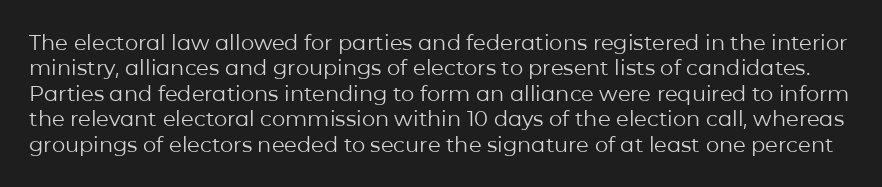
Q: Is the text bold? A: No.
Q: Is the text italic (slanted)? A: No, it is upright.
Q: Is the text underlined? A: No.
Q: Is the spacing between letters normal or unusually wide? A: Normal.
